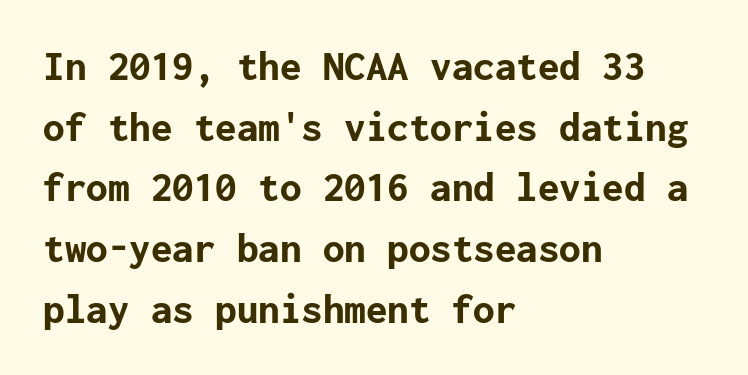
The image shows 43 px bold sans-serif type, upright; set left-aligned, normal line spacing (1.41x), normal letter spacing, not underlined; low stroke contrast and a medium x-height.
